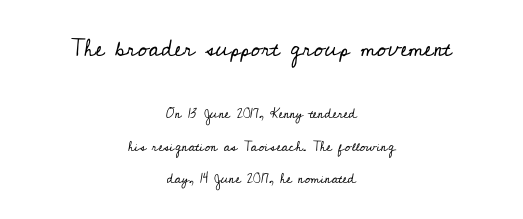
Q: Is the text bold? A: No.
Q: Is the text italic (slanted)? A: Yes.
Q: Is the text underlined? A: No.
Q: How is the paragraph aligned? A: Centered.
Q: Is the spacing between letters normal or unusually wide? A: Normal.
Q: Is the spacing between lines tight, normal or loose? A: Loose.
Q: Which block of text is set in a larger size, the first (top) or the second (bottom)? A: The first (top) one.
